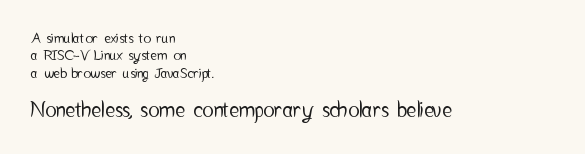
Q: Is the text italic (slanted)? A: No, it is upright.
Q: Is the text underlined? A: No.
Q: How is the paragraph aligned? A: Left-aligned.
Q: Is the spacing between letters normal or unusually wide? A: Normal.
Q: Is the spacing between lines tight, normal or loose? A: Normal.
Q: Which block of text is set in a larger size, the first (top) or the second (bottom)? A: The second (bottom) one.
